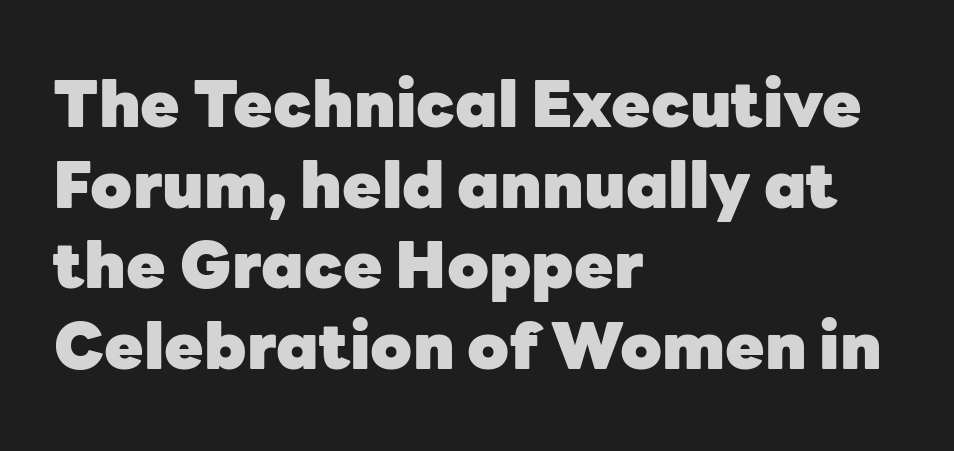
Posture: upright roman. Descenders are the only things crossing below the line. The face used here is proportionally spaced, like ordinary book or web type. Short and long lines alike share a common starting point at left.
